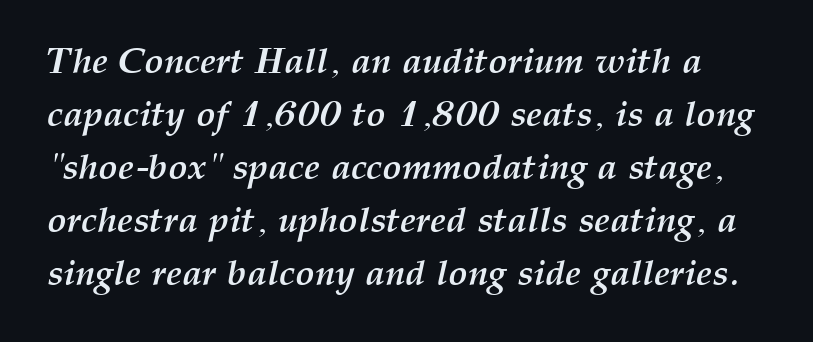
The image shows 36 px semibold type, italic (leaning right); set normal line spacing (1.47x), normal letter spacing, not underlined; medium stroke contrast and a medium x-height.
